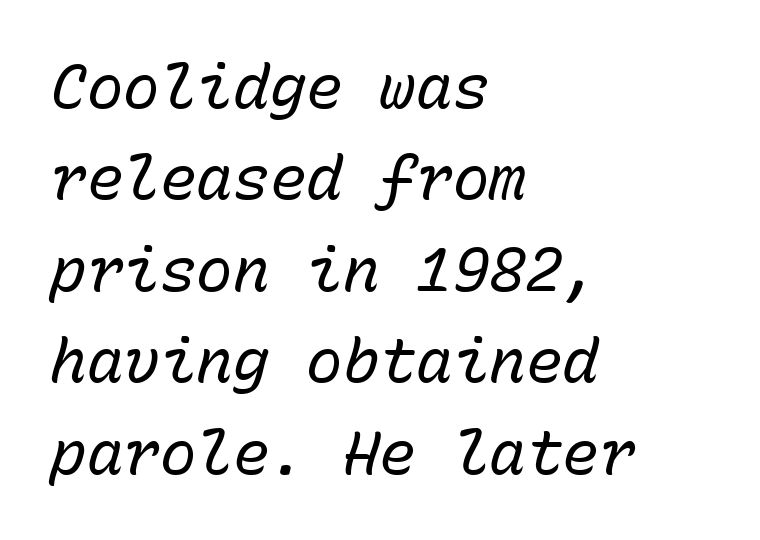
{"italic": "yes", "lean": "right", "slant_degrees": 15, "bold": "no", "weight": "regular", "width": "normal", "stroke_contrast": "low", "x_height": "medium", "monospaced": "yes", "underline": "no", "align": "left", "line_spacing": "normal", "line_spacing_ratio": 1.5, "letter_spacing": "normal", "letter_spacing_em": 0.0, "glyph_px": 61}
